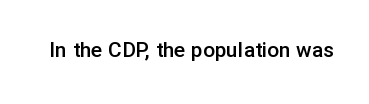
{"italic": "no", "bold": "semi", "underline": "no", "letter_spacing": "normal", "letter_spacing_em": 0.0, "glyph_px": 21}
